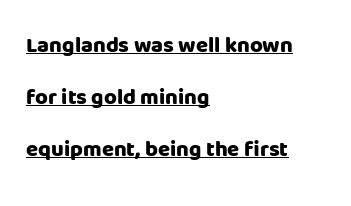
The sample has been set heavy, in full bold. This sample carries an underscore along the baseline area. Italic? Not at all — the glyphs are vertical. In terms of letterspacing, this is plain default setting. A typesetter would call this leading open, well beyond the default.
